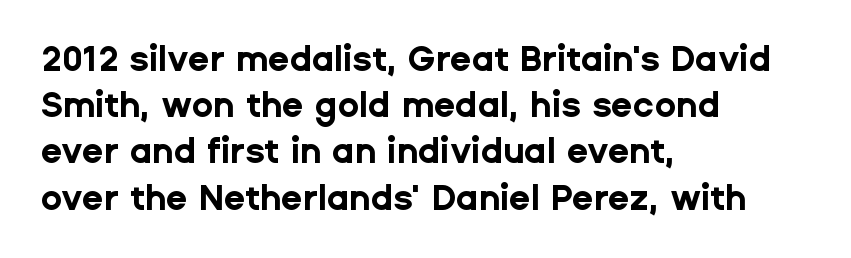
{"serif": "no", "italic": "no", "bold": "yes", "weight": "bold", "width": "normal", "stroke_contrast": "low", "x_height": "medium", "monospaced": "no", "underline": "no", "align": "left", "line_spacing": "normal", "line_spacing_ratio": 1.32, "letter_spacing": "normal", "letter_spacing_em": 0.0, "glyph_px": 35}
